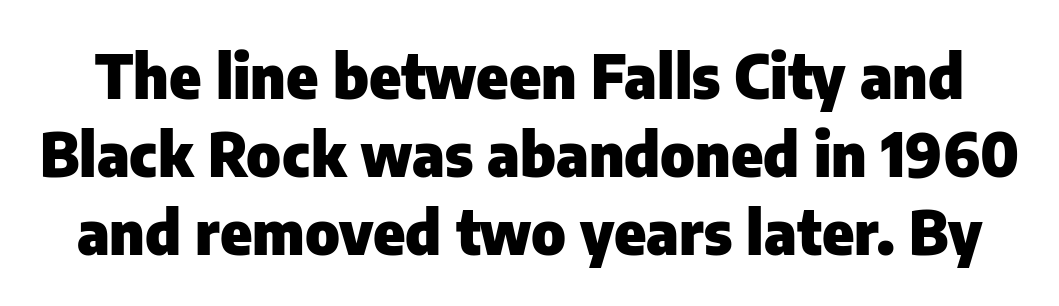
Q: Is the text bold? A: Yes.
Q: Is the text italic (slanted)? A: No, it is upright.
Q: Is the typeface a serif or a sans-serif typeface? A: Sans-serif.
Q: Is the text underlined? A: No.
Q: Is the spacing between letters normal or unusually wide? A: Normal.
Q: Is the spacing between lines tight, normal or loose? A: Normal.
Q: Width (condensed, normal, or wide)? A: Normal.
Q: Stroke contrast? A: Low.
Q: x-height? A: Medium.
Q: Monospaced? A: No.
